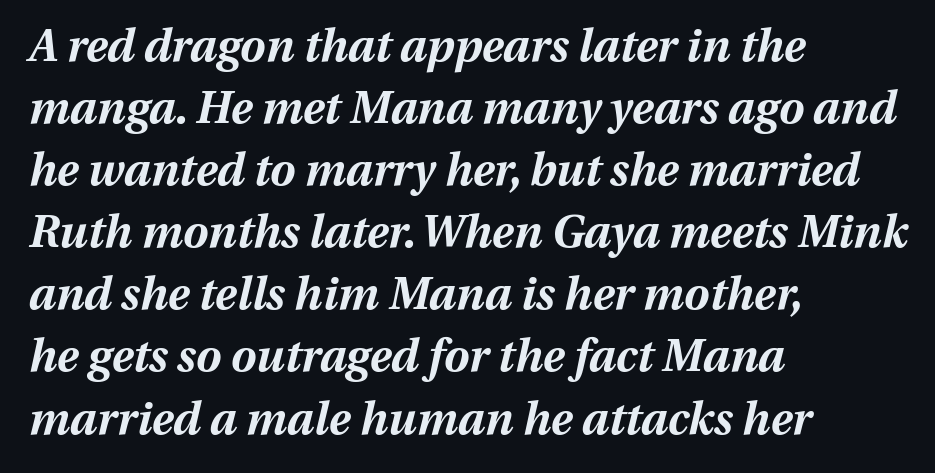
Q: Is the text bold? A: Yes.
Q: Is the text italic (slanted)? A: Yes, it leans right by about 13 degrees.
Q: Is the text underlined? A: No.
Q: How is the paragraph aligned? A: Left-aligned.
Q: Is the spacing between letters normal or unusually wide? A: Normal.
Q: Is the spacing between lines tight, normal or loose? A: Normal.
Q: Width (condensed, normal, or wide)? A: Normal.
Q: Stroke contrast? A: Medium.
Q: x-height? A: Medium.
Q: Monospaced? A: No.
